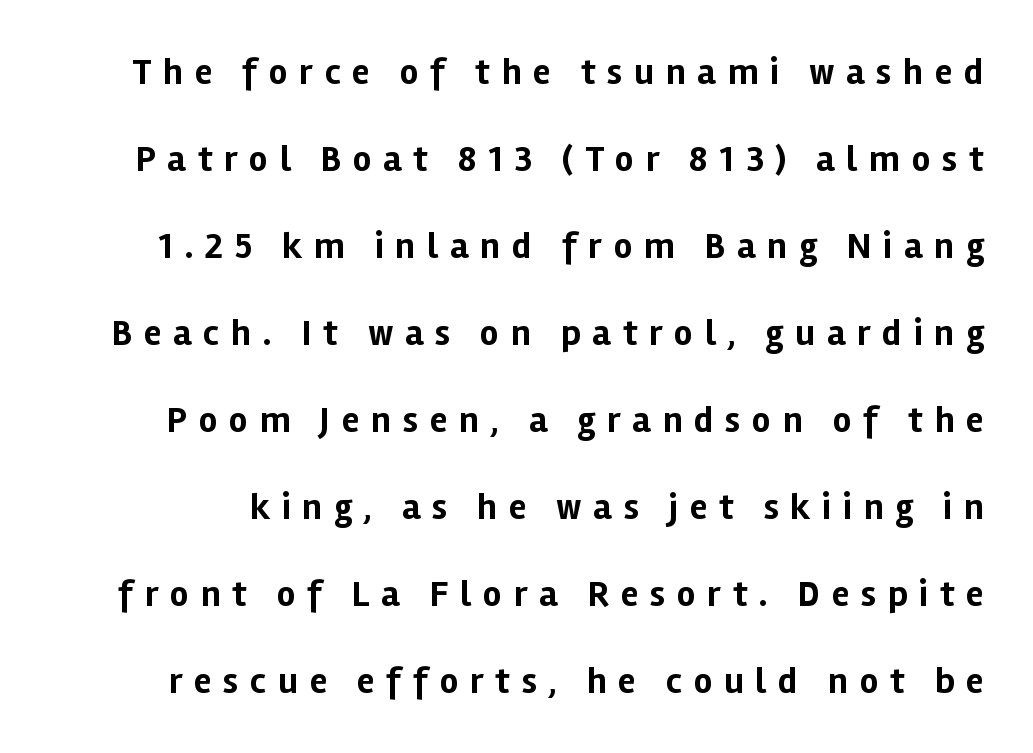
The image shows 37 px bold sans-serif type, upright; set loose line spacing (2.35x), unusually wide letter spacing (+0.31 em), not underlined; low stroke contrast and a medium x-height.
